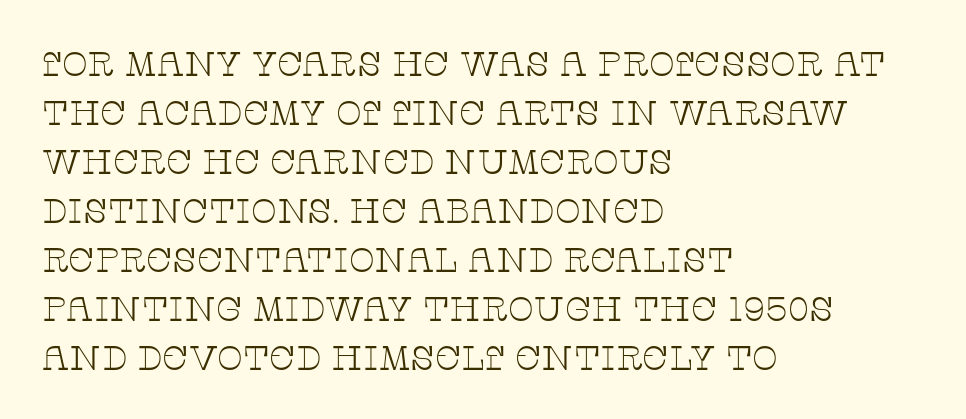
Q: Is the text bold? A: No.
Q: Is the text italic (slanted)? A: No, it is upright.
Q: Is the typeface a serif or a sans-serif typeface? A: Serif.
Q: Is the text underlined? A: No.
Q: How is the paragraph aligned? A: Left-aligned.
Q: Is the spacing between letters normal or unusually wide? A: Normal.
Q: Is the spacing between lines tight, normal or loose? A: Normal.
Q: Width (condensed, normal, or wide)? A: Wide.
Q: Stroke contrast? A: Low.
Q: x-height? A: Large.
Q: Monospaced? A: No.
